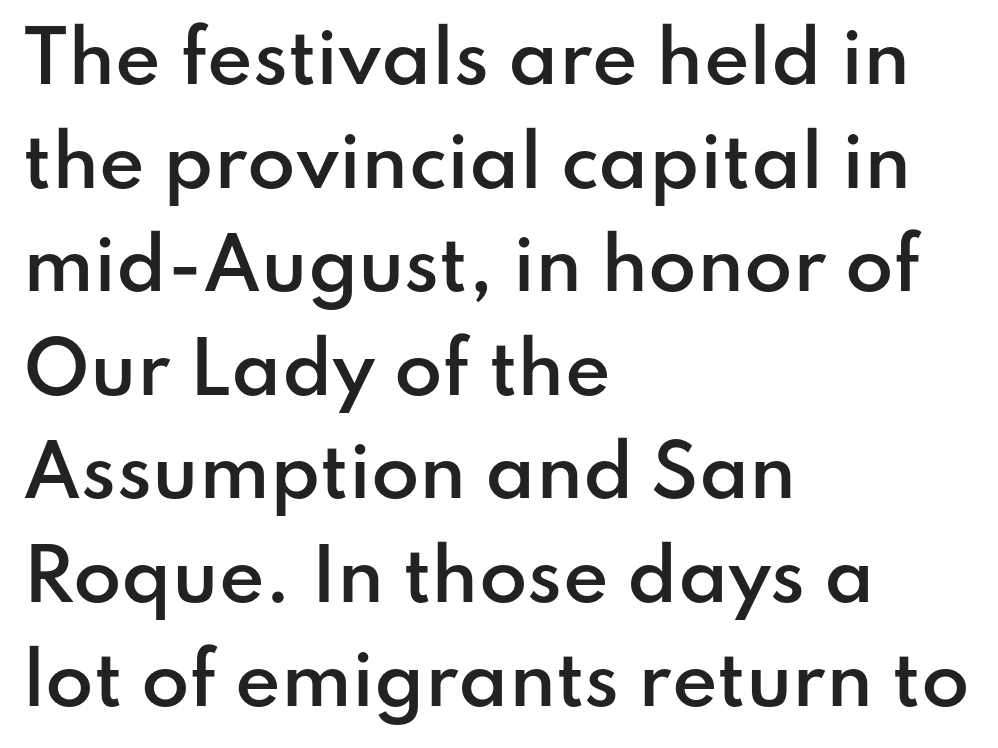
The image shows 70 px semibold sans-serif type, upright; set left-aligned, normal line spacing (1.48x), normal letter spacing, not underlined; low stroke contrast and a small x-height.
